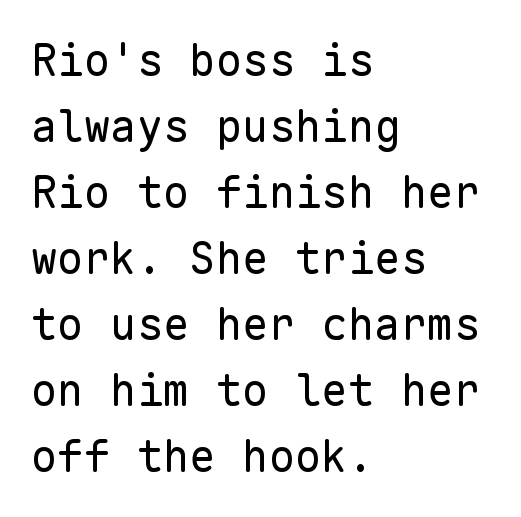
{"serif": "no", "italic": "no", "bold": "no", "weight": "regular", "width": "normal", "stroke_contrast": "low", "x_height": "medium", "monospaced": "yes", "underline": "no", "align": "left", "line_spacing": "normal", "line_spacing_ratio": 1.5, "letter_spacing": "normal", "letter_spacing_em": 0.0, "glyph_px": 44}
